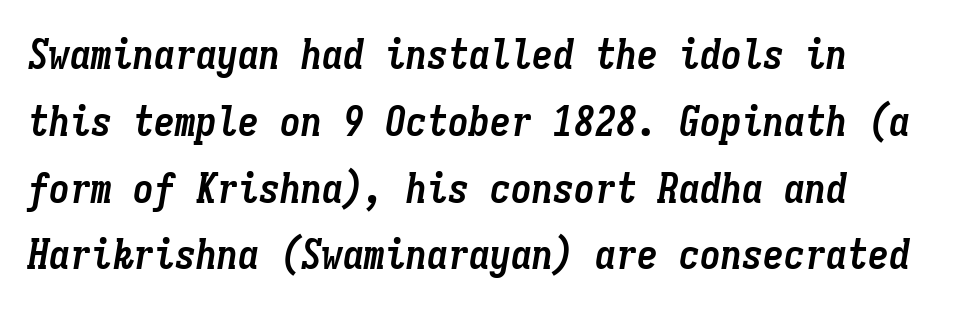
The paragraph has a hard left edge and a soft right edge. The passage shown is typed in a monospace face where columns stay perfectly aligned. Is there much room between lines? A standard amount, neither cramped nor airy. The space directly below the letters is spotless.
